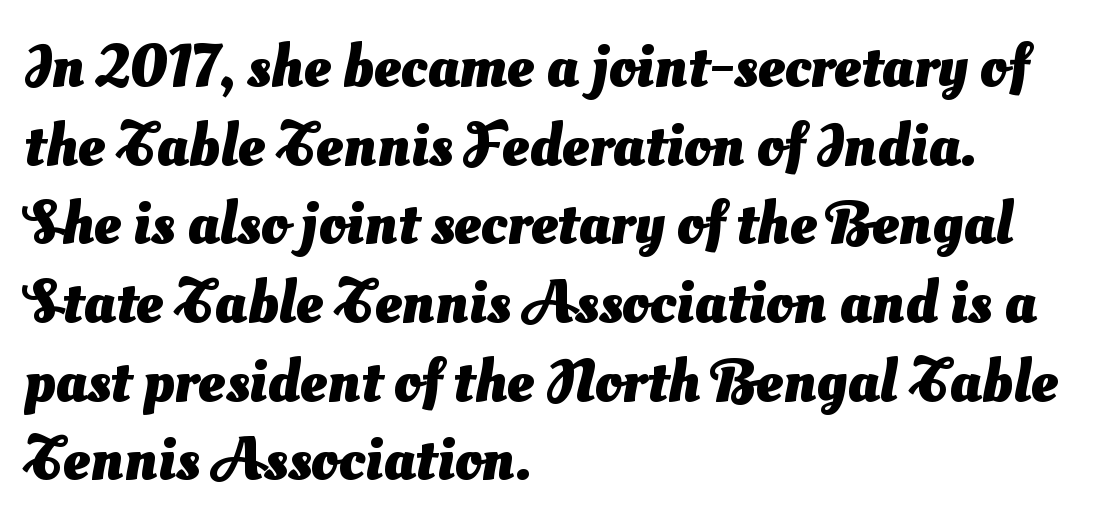
{"serif": "no", "bold": "yes", "weight": "heavy", "width": "normal", "stroke_contrast": "medium", "x_height": "small", "monospaced": "no", "underline": "no", "align": "left", "line_spacing": "normal", "line_spacing_ratio": 1.29, "letter_spacing": "normal", "letter_spacing_em": 0.0, "glyph_px": 61}
